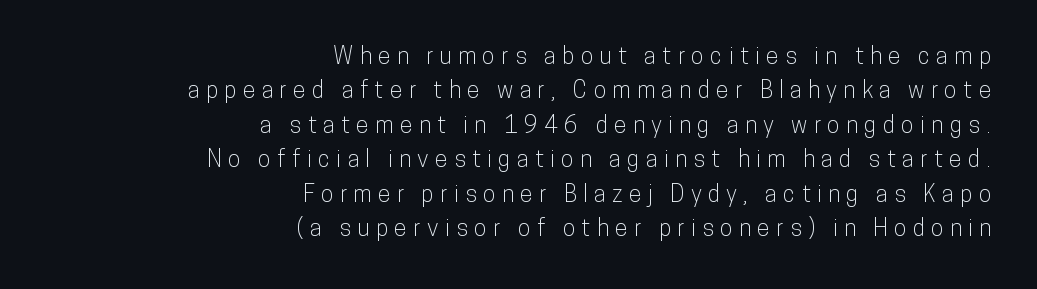
{"italic": "no", "underline": "no", "align": "right", "line_spacing": "normal", "line_spacing_ratio": 1.5, "letter_spacing": "wide", "letter_spacing_em": 0.28, "glyph_px": 23}
